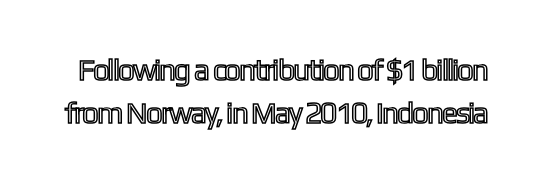
{"italic": "no", "width": "condensed", "x_height": "medium", "monospaced": "no", "underline": "no", "line_spacing": "normal", "line_spacing_ratio": 1.43, "letter_spacing": "normal", "letter_spacing_em": 0.0, "glyph_px": 30}
